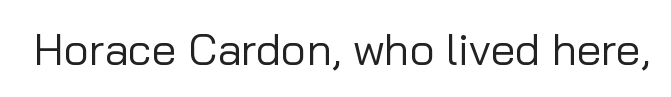
Q: Is the text bold? A: No.
Q: Is the text italic (slanted)? A: No, it is upright.
Q: Is the typeface a serif or a sans-serif typeface? A: Sans-serif.
Q: Is the text underlined? A: No.
Q: Is the spacing between letters normal or unusually wide? A: Normal.
Q: Width (condensed, normal, or wide)? A: Normal.
Q: Stroke contrast? A: Low.
Q: x-height? A: Medium.
Q: Monospaced? A: No.
